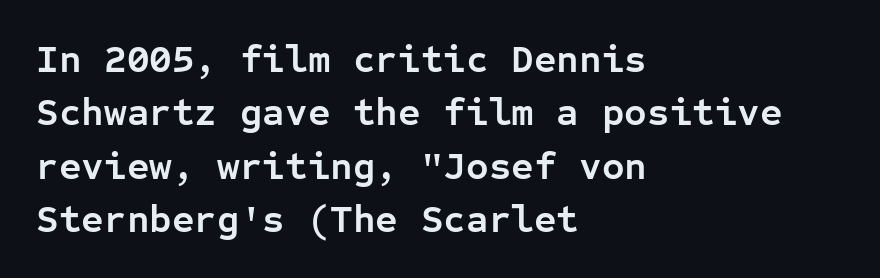
Q: Is the text bold? A: Yes.
Q: Is the text italic (slanted)? A: No, it is upright.
Q: Is the typeface a serif or a sans-serif typeface? A: Sans-serif.
Q: Is the text underlined? A: No.
Q: How is the paragraph aligned? A: Left-aligned.
Q: Is the spacing between letters normal or unusually wide? A: Normal.
Q: Is the spacing between lines tight, normal or loose? A: Normal.
Q: Width (condensed, normal, or wide)? A: Normal.
Q: Stroke contrast? A: Low.
Q: x-height? A: Medium.
Q: Monospaced? A: Yes.
